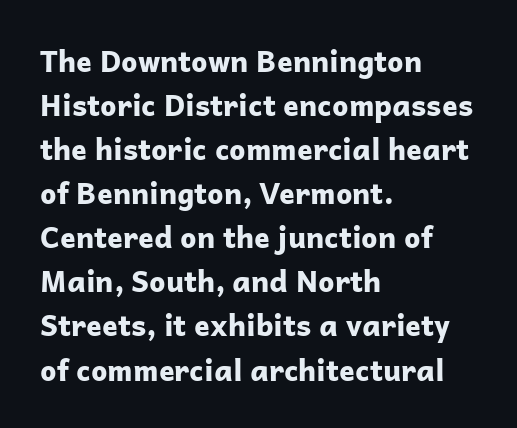
Q: Is the text bold? A: Yes.
Q: Is the text italic (slanted)? A: No, it is upright.
Q: Is the typeface a serif or a sans-serif typeface? A: Sans-serif.
Q: Is the text underlined? A: No.
Q: How is the paragraph aligned? A: Left-aligned.
Q: Is the spacing between letters normal or unusually wide? A: Normal.
Q: Is the spacing between lines tight, normal or loose? A: Normal.
Q: Width (condensed, normal, or wide)? A: Normal.
Q: Stroke contrast? A: Low.
Q: x-height? A: Medium.
Q: Monospaced? A: No.
